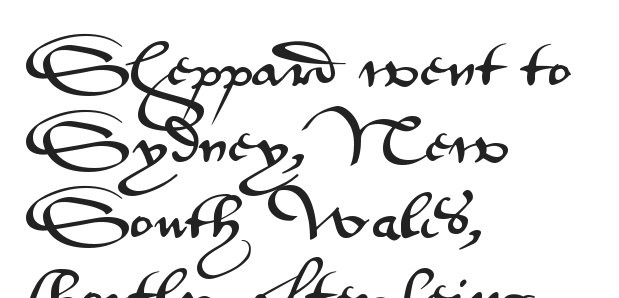
Is there much room between lines? A standard amount, neither cramped nor airy. Note the varied advance widths — an 'i' is clearly narrower than an 'm'. Serifs: no, the terminals of the letterforms are clean. The setting favours the left margin, as ordinary paragraphs usually do. Nobody touched the tracking dial on this one.
